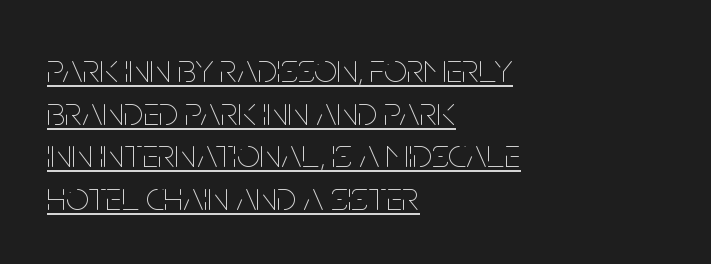
Weight: not bold — regular or lighter. Is this a fixed-width face? No — the glyphs have proportional, varying widths. Emphasis is given by a line drawn under the lettering. The gaps between neighbouring characters are ordinary and unremarkable. Baseline-to-baseline distance is barely more than the letter height.
